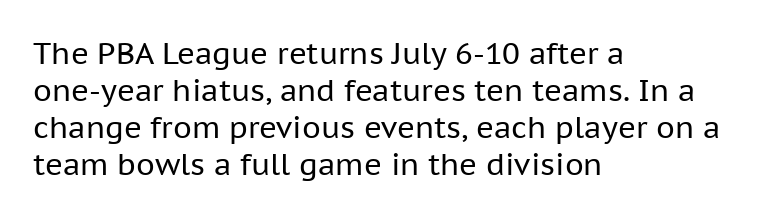
Descender tails drop into unmarked territory. The rendering shows plain stroke endings on the letterforms — a sans-serif design. Weight class: somewhere from thin through regular. No italicization has been applied; the sample stays upright.
